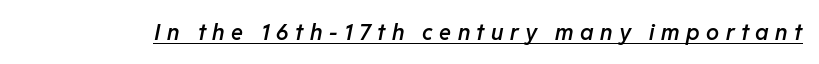
Q: Is the text bold? A: Semi-bold.
Q: Is the text italic (slanted)? A: Yes, it leans right by about 11 degrees.
Q: Is the text underlined? A: Yes.
Q: Is the spacing between letters normal or unusually wide? A: Unusually wide.
